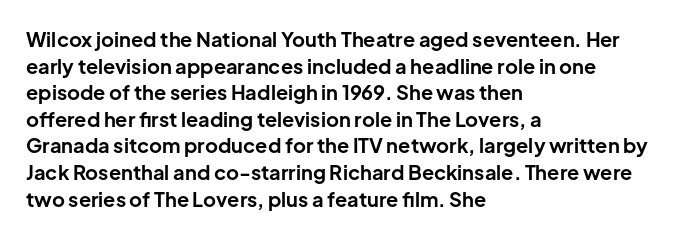
The image shows 20 px bold type, upright; set left-aligned, normal line spacing (1.33x), normal letter spacing, not underlined.
